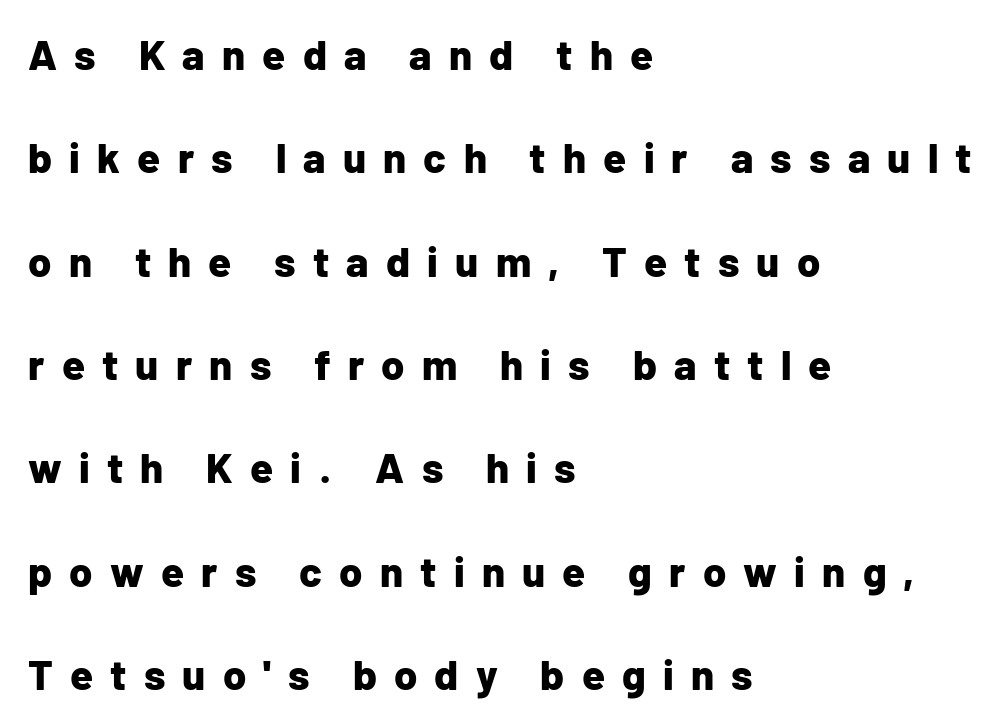
Looks like regular typesetting: each glyph gets only the width it needs. Only glyphs here, with clear space below each row. To sum up the face: it is a sans, with no serifs. The text block is weighted toward the left margin, trailing off unevenly rightward. Strokes here are thick enough to call this a true bold.
